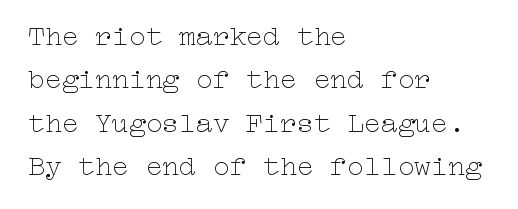
The image shows 28 px thin, wide type, upright; set left-aligned, normal line spacing (1.55x), normal letter spacing, not underlined; low stroke contrast and a medium x-height.
